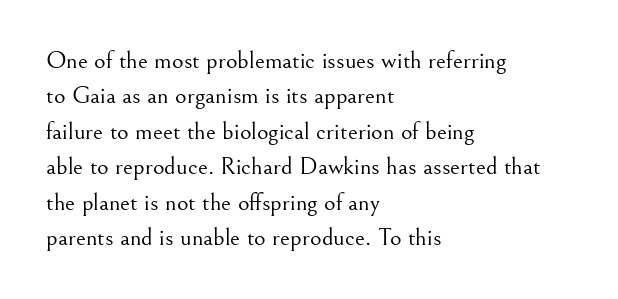
Plain, unruled lines of type. Is the type heavy? It reads as light-to-regular instead. Interline gaps are of average width in this sample. In terms of posture, this sample is upright. These lines are set flush left with a ragged right edge. Nothing unusual about the tracking: characters are spaced as the font intends.
